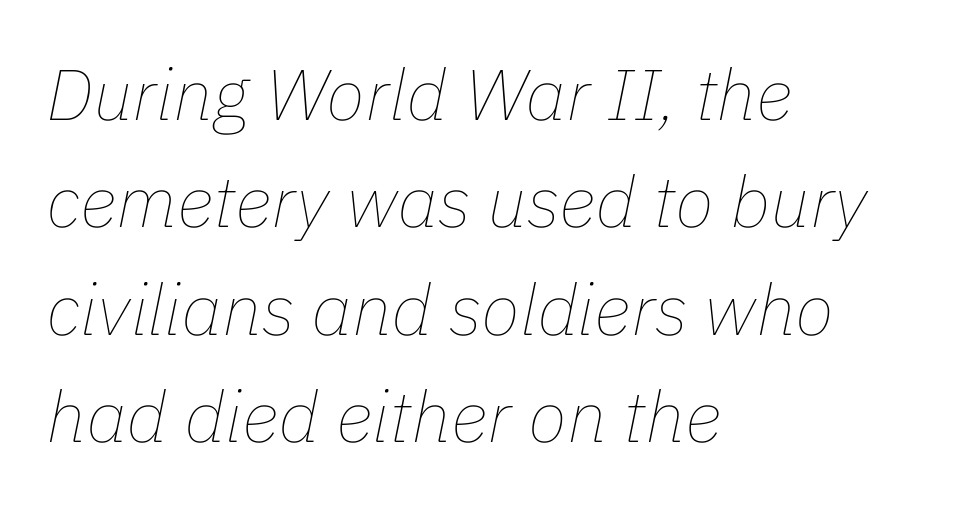
The rendering keeps characters at their native spacing. Is this a fixed-width face? No — the glyphs have proportional, varying widths. Each row of text sits above clean, open space. On a weight scale, this lands at 450 or below. Whoever set this chose a conventional vertical rhythm.
